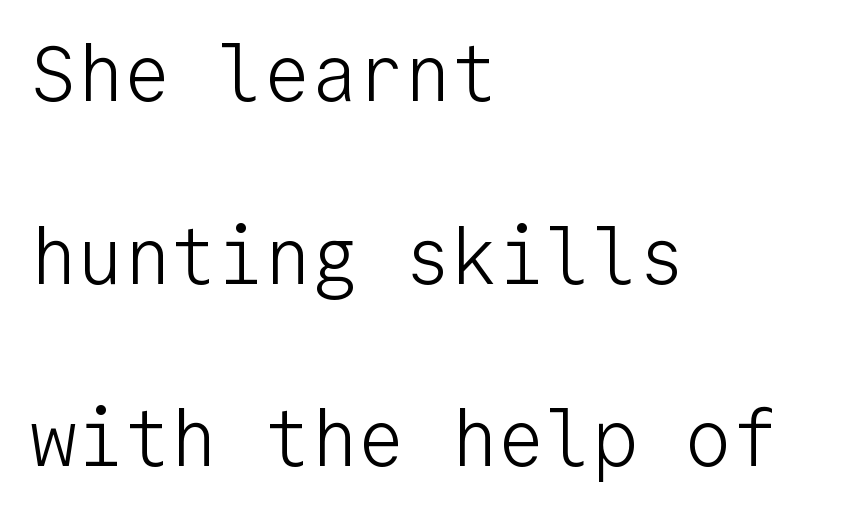
Summary of vertical rhythm: relaxed, with wide interline spacing. The passage shown is typed in a monospace face where columns stay perfectly aligned. The lines are quadded left. Ordinary non-slanted type is in use. The cut favours lightness, reaching ordinary text weight at its darkest. A typesetter would label this face a sans.
